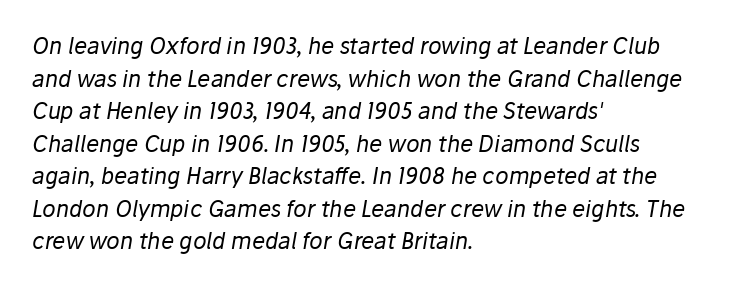
Whoever set this chose a conventional vertical rhythm. Just letters on the line, the space beneath them empty. Nothing unusual about the tracking: characters are spaced as the font intends. Yep, that's italic — everything's leaning. The rag falls on the right side of this text block. Stroke thickness stays within the range of a standard reading face or lighter.
